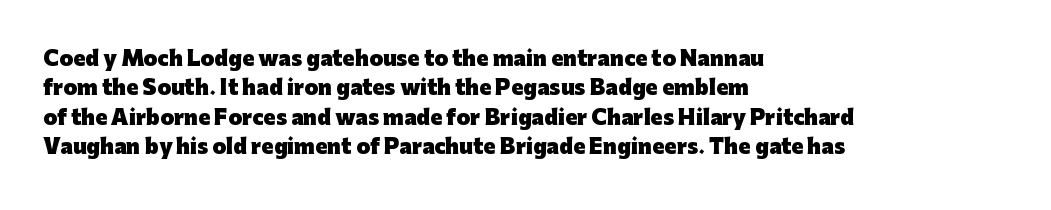
Emphasis by weight is at full strength: bold. The glyphs are unaccompanied by any horizontal stroke below them. Nothing unusual about the tracking: characters are spaced as the font intends. Do the letters lean? They stand straight. Every row of glyphs begins at an identical x-position on the left.
